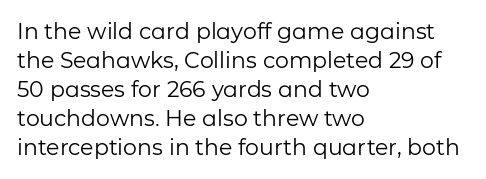
The image shows 22 px text type, upright; set left-aligned, normal line spacing (1.32x), normal letter spacing, not underlined.
